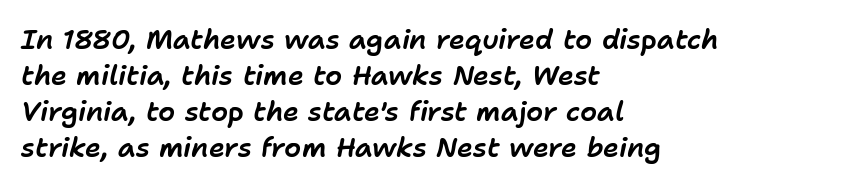
{"italic": "yes", "lean": "right", "slant_degrees": 11, "underline": "no", "align": "left", "line_spacing": "normal", "line_spacing_ratio": 1.33, "letter_spacing": "normal", "letter_spacing_em": 0.0, "glyph_px": 27}
